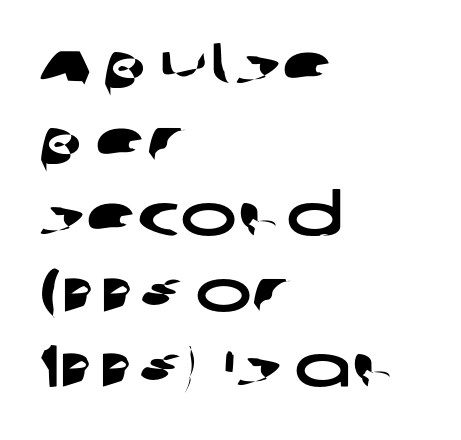
{"serif": "no", "width": "wide", "stroke_contrast": "low", "x_height": "large", "monospaced": "no", "underline": "no", "align": "left", "line_spacing": "normal", "line_spacing_ratio": 1.26, "letter_spacing": "normal", "letter_spacing_em": 0.0, "glyph_px": 60}
